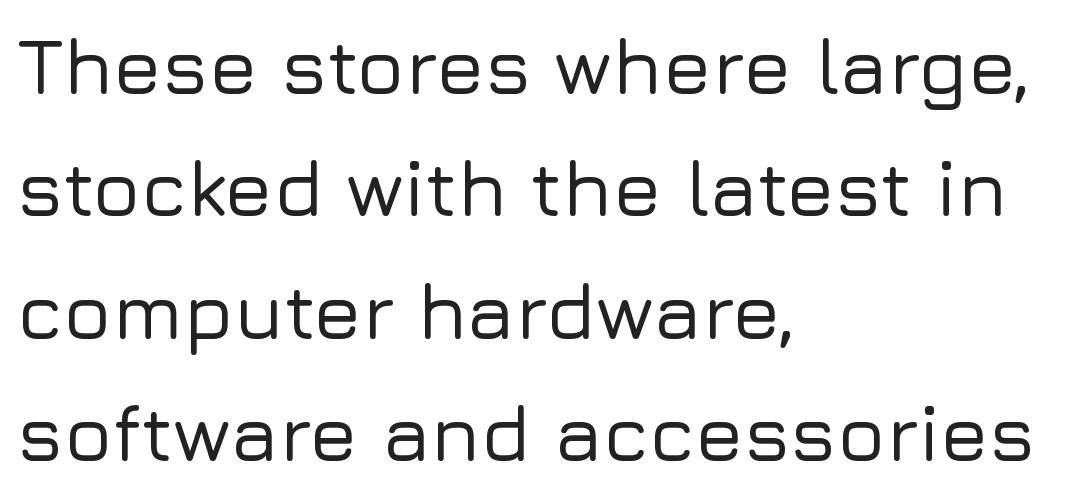
{"serif": "no", "italic": "no", "width": "normal", "stroke_contrast": "low", "x_height": "medium", "monospaced": "no", "underline": "no", "align": "left", "line_spacing": "normal", "line_spacing_ratio": 1.55, "letter_spacing": "normal", "letter_spacing_em": 0.0, "glyph_px": 79}
